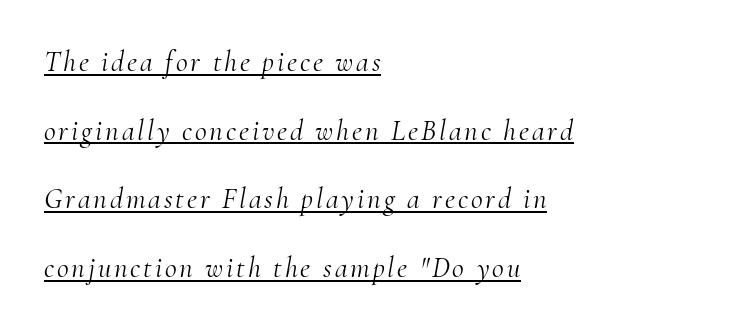
This is not heavy type; no bold has been used. A typesetter would mark this as italic. These lines stand farther apart than default settings would place them. The specimen includes a rule beneath the text block's lines. In CSS terms this would be text-align: left. Type style note: has serifs.
